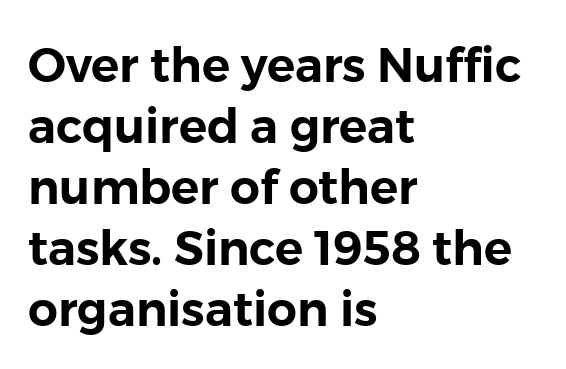
Anything drawn beneath the words? Only blank space. Successive baselines arrive at the customary interval. Alignment: flush left. Vertical strokes here are truly vertical. You could not count columns in this text — the font is proportionally spaced. This is sans-serif lettering, the kind often seen on screens and signage.
